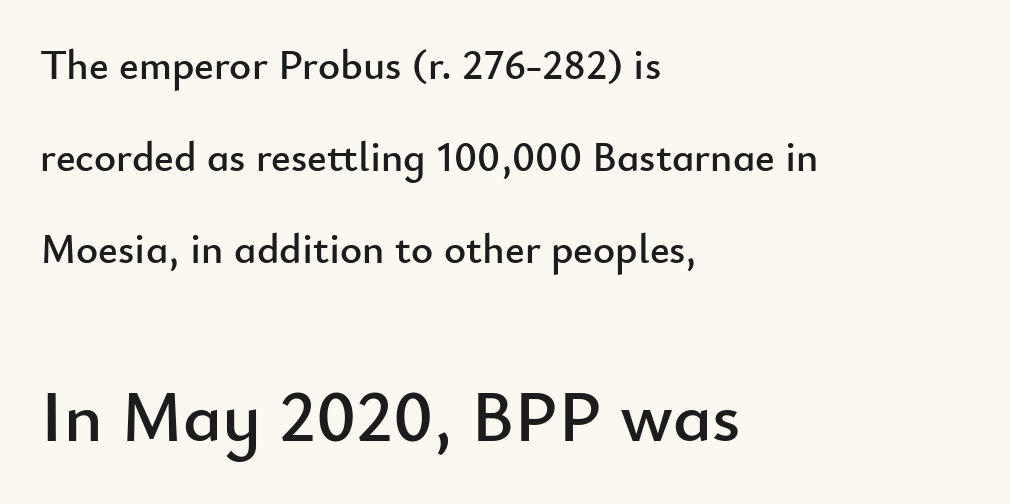
Is the lower block the larger one? Yes — the lower block carries the bigger type. The area under the type is left untouched. There is no visible air inserted between adjacent glyphs. This is the regular roman posture of the typeface. The passage shown stacks its lines with a broad gap.
